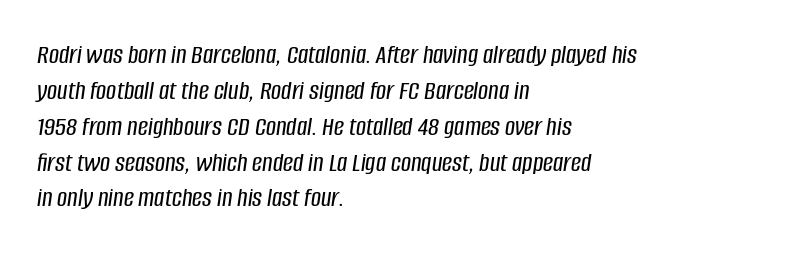
The image shows 28 px condensed type, italic (leaning right); set left-aligned, normal line spacing (1.28x), normal letter spacing, not underlined; low stroke contrast and a large x-height.
